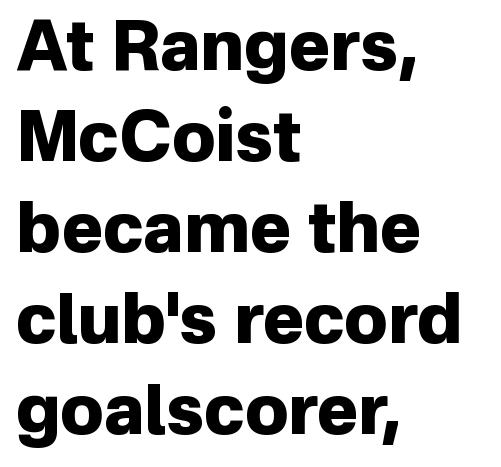
Q: Is the text bold? A: Yes.
Q: Is the text italic (slanted)? A: No, it is upright.
Q: Is the typeface a serif or a sans-serif typeface? A: Sans-serif.
Q: Is the text underlined? A: No.
Q: How is the paragraph aligned? A: Left-aligned.
Q: Is the spacing between letters normal or unusually wide? A: Normal.
Q: Is the spacing between lines tight, normal or loose? A: Normal.
Q: Width (condensed, normal, or wide)? A: Normal.
Q: Stroke contrast? A: Low.
Q: x-height? A: Medium.
Q: Monospaced? A: No.
